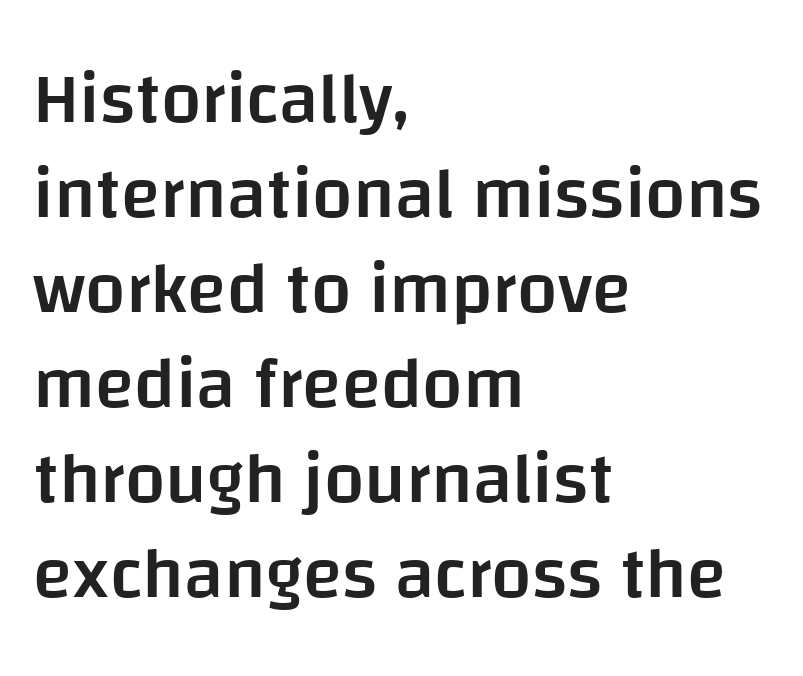
The image shows 72 px semibold sans-serif type, upright; set left-aligned, normal line spacing (1.32x), normal letter spacing, not underlined; low stroke contrast and a large x-height.
